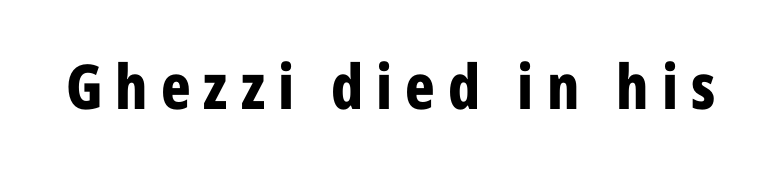
The rendering uses a bold face; every stroke is thick and dark. Words float on clear page, feet unadorned. The passage shown is typed in a proportional face where columns would drift. The rendering inserts visible extra space after every character. It's the straight-up-and-down kind of type. Nope, no serifs anywhere on these letters.
